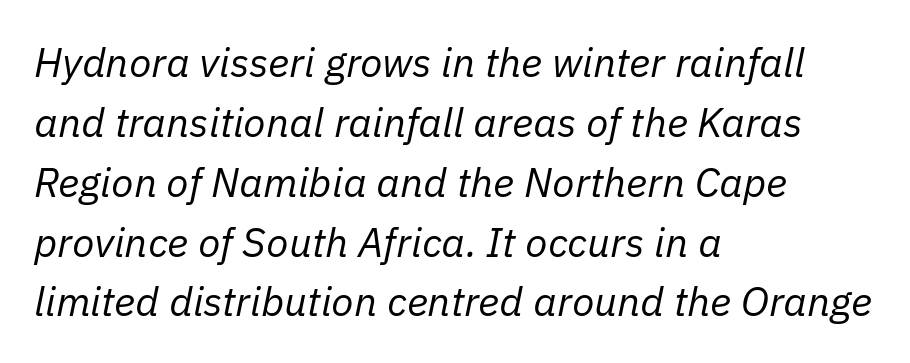
Notice how the passage keeps a crisp vertical edge on the left only. Ink coverage per letter is moderate at most. The block of text has a typical density, with ordinary space between rows. What stands out about the letter spacing? Nothing — it is the standard amount.
